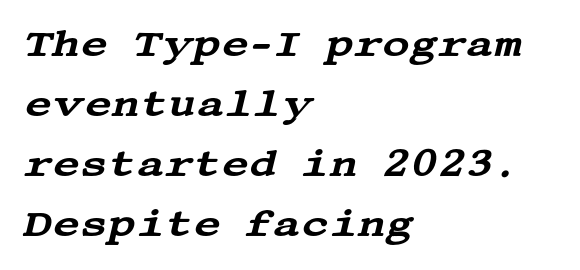
Glyph-to-glyph distance matches everyday printed text. Quick note: italic. The characters display serif detailing at their extremities. Rows of type keep a routine distance in the vertical direction.
